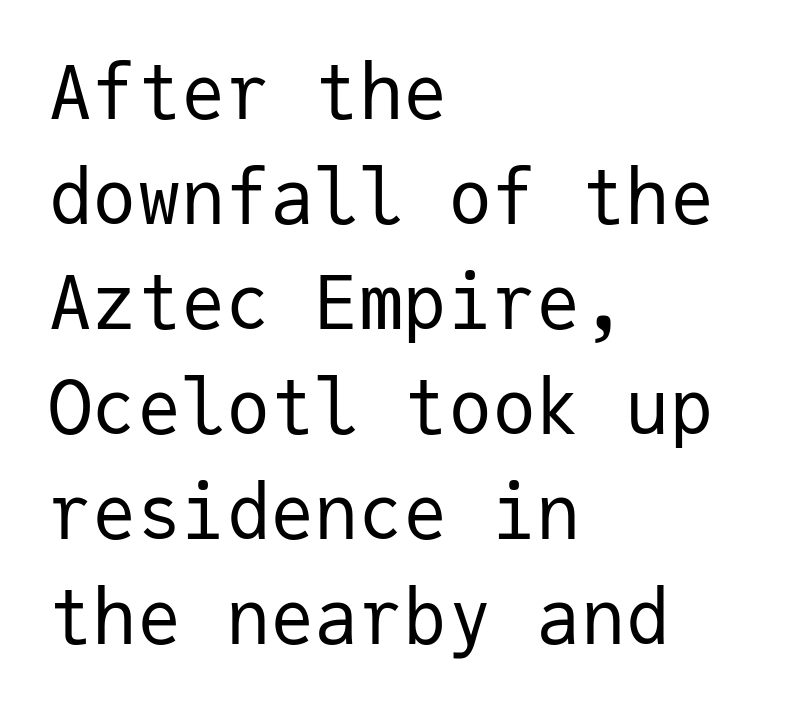
{"serif": "no", "italic": "no", "bold": "no", "weight": "regular", "width": "normal", "stroke_contrast": "low", "x_height": "medium", "monospaced": "yes", "underline": "no", "align": "left", "line_spacing": "normal", "line_spacing_ratio": 1.42, "letter_spacing": "normal", "letter_spacing_em": 0.0, "glyph_px": 74}
